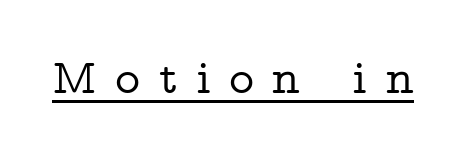
The image shows 48 px wide serif type, upright; set unusually wide letter spacing (+0.38 em), underlined; low stroke contrast and a medium x-height.
